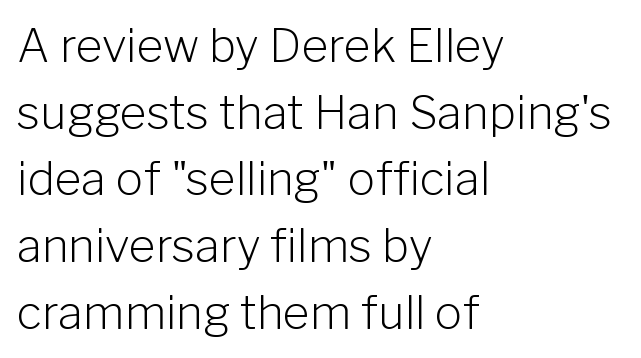
What's the leading like? Ordinary, nothing unusual. Quick note: underline off. A quiet, ordinary-to-light weight characterises the typeface. Reading down the block, your eye returns to a fixed left position each line.
